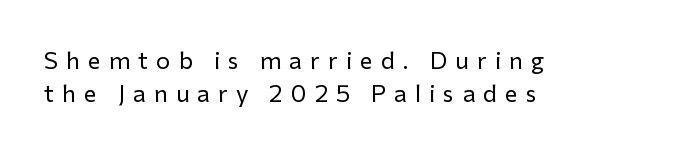
The image shows 24 px text type, upright; set left-aligned, normal line spacing (1.36x), unusually wide letter spacing (+0.34 em), not underlined.
